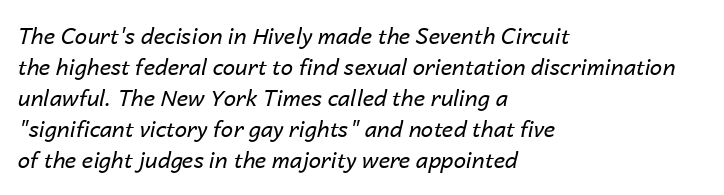
The passage shown is not underscored anywhere. The characters are drawn with everyday or finer stroke widths. In terms of leading, this rendering sits right in the middle. The lines in this sample share a left origin and differ only in where they stop. Notice how the stems are inclined rather than vertical — that's the hallmark of italics. Spacing between characters is what you'd get straight out of the box.
